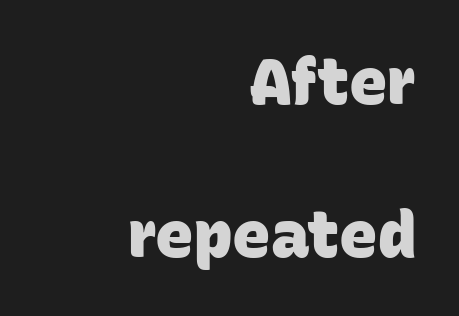
Spacing verdict: proportional, widths tailored to each character. The compositor pushed each line to the right boundary. The rendering shows plain stroke endings on the letterforms — a sans-serif design. Line spacing here is loose.
